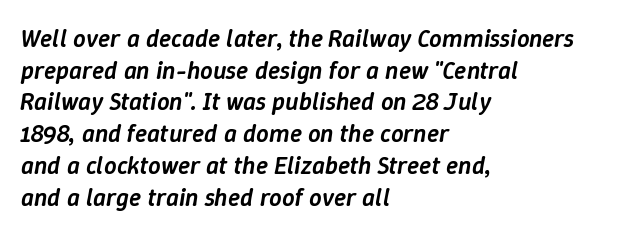
Q: Is the text bold? A: Semi-bold.
Q: Is the text italic (slanted)? A: Yes, it leans right by about 9 degrees.
Q: Is the text underlined? A: No.
Q: How is the paragraph aligned? A: Left-aligned.
Q: Is the spacing between letters normal or unusually wide? A: Normal.
Q: Is the spacing between lines tight, normal or loose? A: Normal.
